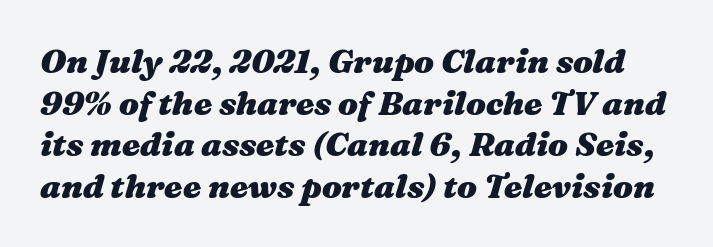
Q: Is the text bold? A: Yes.
Q: Is the text italic (slanted)? A: Yes, it leans right by about 16 degrees.
Q: Is the text underlined? A: No.
Q: Is the spacing between letters normal or unusually wide? A: Normal.
Q: Is the spacing between lines tight, normal or loose? A: Normal.
Q: Width (condensed, normal, or wide)? A: Wide.
Q: Stroke contrast? A: Medium.
Q: x-height? A: Medium.
Q: Monospaced? A: No.
